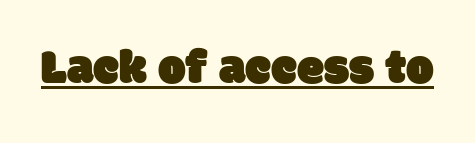
Spacing between characters is what you'd get straight out of the box. Emphasis is given by a line drawn under the lettering. This sample has the flowing, uneven cadence of proportional lettering. Font category for this specimen: sans-serif.
